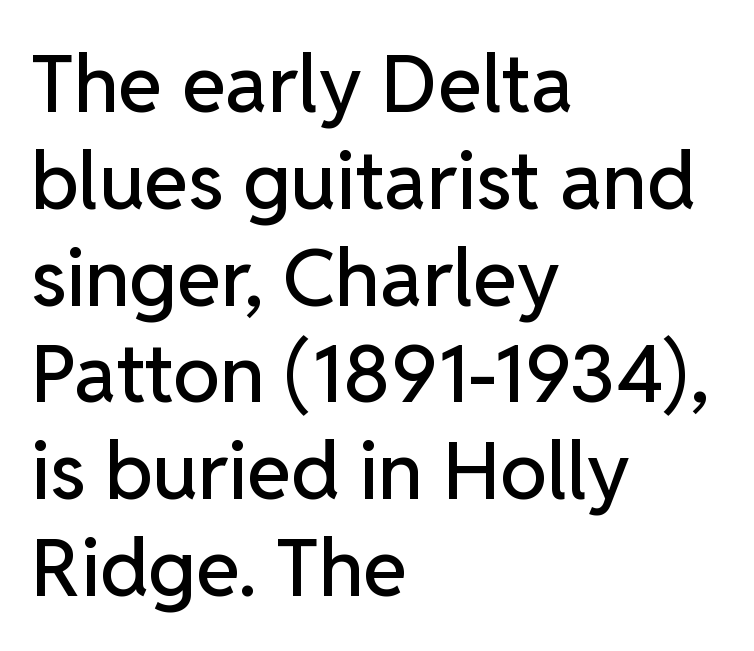
Q: Is the text italic (slanted)? A: No, it is upright.
Q: Is the typeface a serif or a sans-serif typeface? A: Sans-serif.
Q: Is the text underlined? A: No.
Q: How is the paragraph aligned? A: Left-aligned.
Q: Is the spacing between letters normal or unusually wide? A: Normal.
Q: Width (condensed, normal, or wide)? A: Normal.
Q: Stroke contrast? A: Low.
Q: x-height? A: Medium.
Q: Monospaced? A: No.
